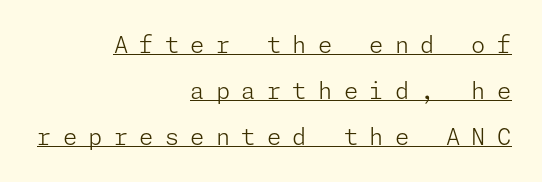
A typesetter would mark this as roman, not italic. If you measured baseline to baseline, you'd find a long distance. The letterforms sit at book weight or below. This rendering widens character spacing well past its baseline value. Line ends are locked; line starts wander.
